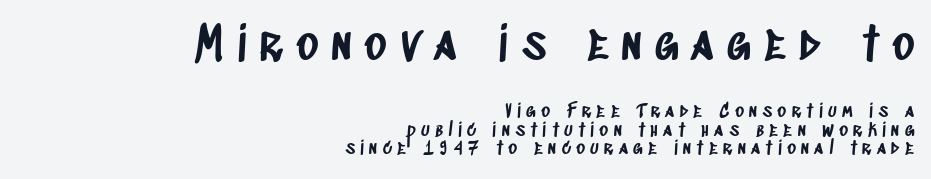
{"serif": "no", "width": "condensed", "stroke_contrast": "low", "x_height": "large", "monospaced": "no", "underline": "no", "align": "right", "line_spacing": "tight", "line_spacing_ratio": 0.97, "letter_spacing": "wide", "letter_spacing_em": 0.28, "larger_block": "first", "size_ratio": 2.47, "glyph_px": 47}
